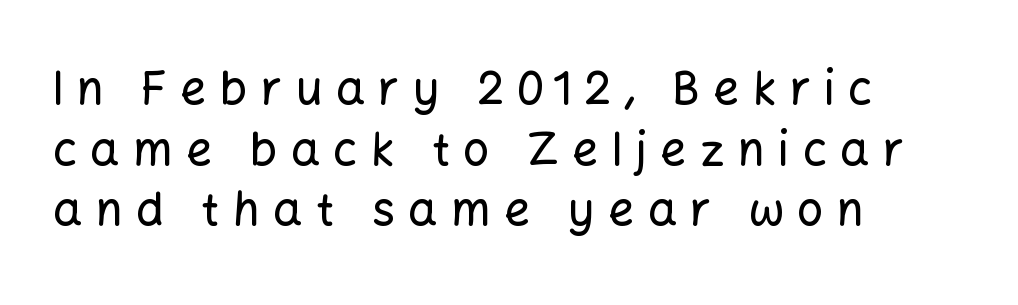
Here the designer chose a conventional face with non-uniform glyph widths. What stands out about the letter spacing? Its width — letters are far apart. Rows of type keep a routine distance in the vertical direction. Reading down the block, your eye returns to a fixed left position each line.
